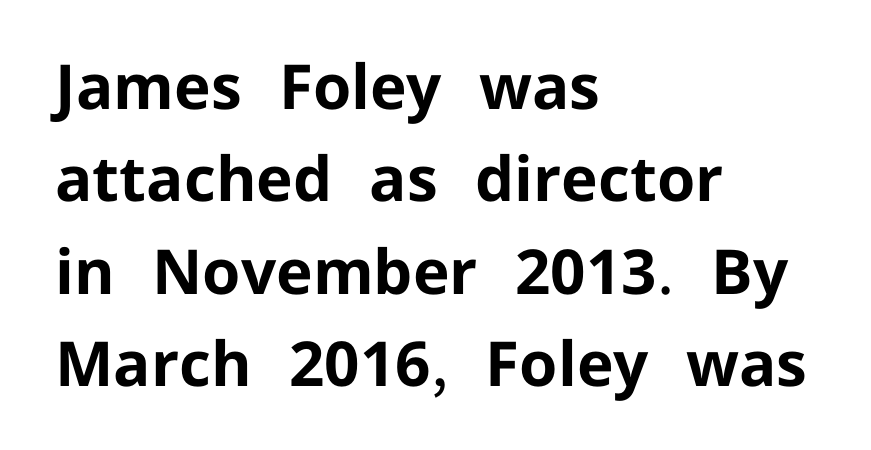
Q: Is the text bold? A: Yes.
Q: Is the text italic (slanted)? A: No, it is upright.
Q: Is the typeface a serif or a sans-serif typeface? A: Sans-serif.
Q: Is the text underlined? A: No.
Q: How is the paragraph aligned? A: Left-aligned.
Q: Is the spacing between letters normal or unusually wide? A: Normal.
Q: Is the spacing between lines tight, normal or loose? A: Normal.
Q: Width (condensed, normal, or wide)? A: Normal.
Q: Stroke contrast? A: Low.
Q: x-height? A: Medium.
Q: Monospaced? A: No.
